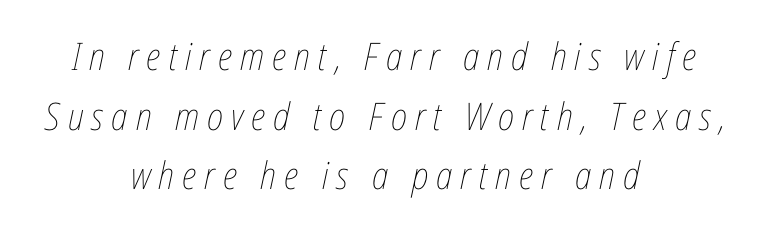
Glyph-to-glyph distance is far greater than everyday printed text. Italic? Definitely — the glyphs are oblique. The baseline area is clear. Think standard paragraph weight, or any step lighter than that. The paragraph has two soft edges and a firm central axis. Reading down the column, the eye jumps a familiar distance to each next line.
